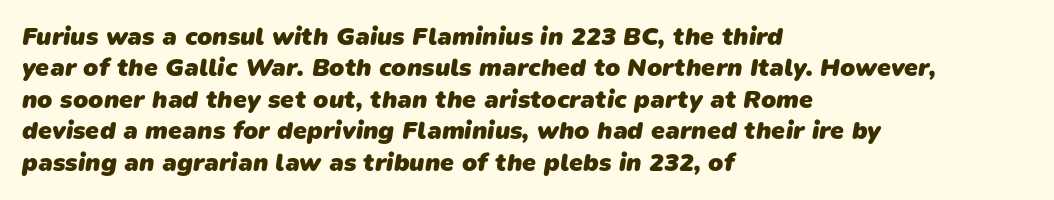
The paragraph has a hard left edge and a soft right edge. This rendering features lettering with no underline. Students, observe: this is what conventionally led text looks like. The gaps between neighbouring characters are ordinary and unremarkable.
